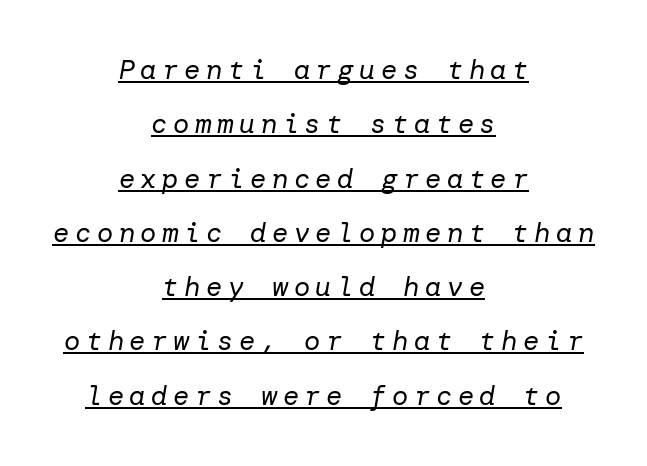
{"italic": "yes", "lean": "right", "slant_degrees": 10, "bold": "no", "underline": "yes", "align": "center", "line_spacing": "loose", "line_spacing_ratio": 2.01, "letter_spacing": "wide", "letter_spacing_em": 0.21, "glyph_px": 27}
